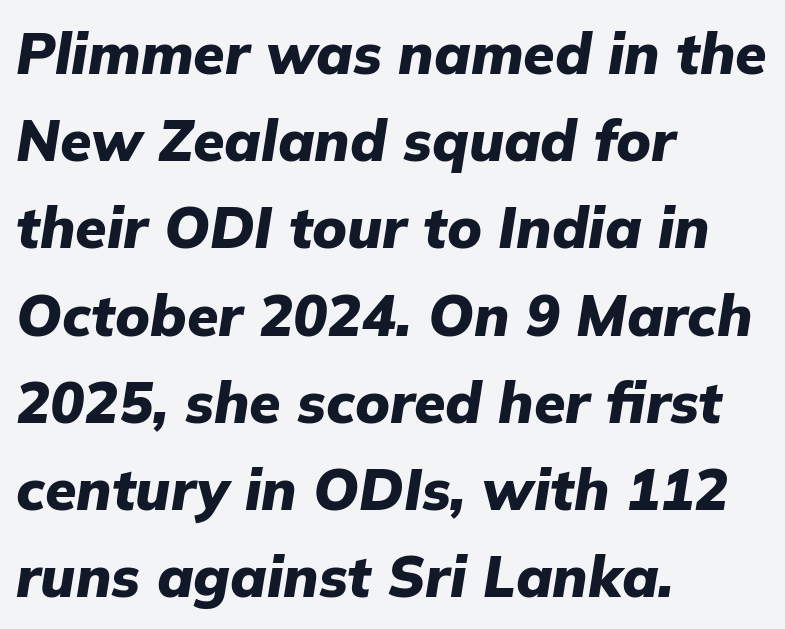
{"italic": "yes", "lean": "right", "slant_degrees": 9, "bold": "yes", "weight": "heavy", "width": "normal", "stroke_contrast": "low", "x_height": "medium", "monospaced": "no", "underline": "no", "align": "left", "line_spacing": "normal", "line_spacing_ratio": 1.53, "letter_spacing": "normal", "letter_spacing_em": 0.0, "glyph_px": 57}
